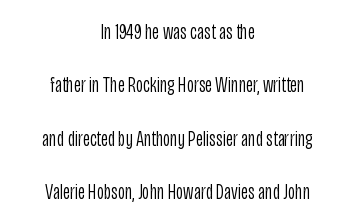
Q: Is the text bold? A: No.
Q: Is the text italic (slanted)? A: No, it is upright.
Q: Is the text underlined? A: No.
Q: How is the paragraph aligned? A: Centered.
Q: Is the spacing between letters normal or unusually wide? A: Normal.
Q: Is the spacing between lines tight, normal or loose? A: Loose.
